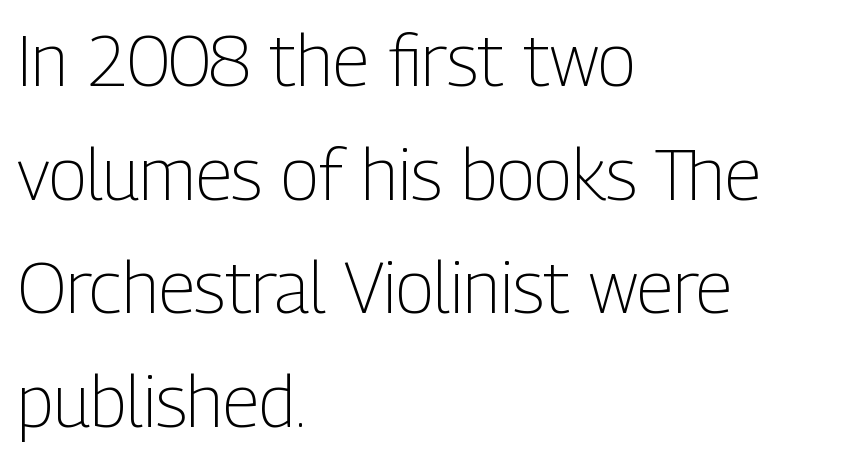
Serif or sans? Sans — the stroke terminals are bare. The rendering uses natural spacing where letterforms have individual widths. A normal amount of white space separates one row of letters from the next. In terms of letterspacing, this is plain default setting.
